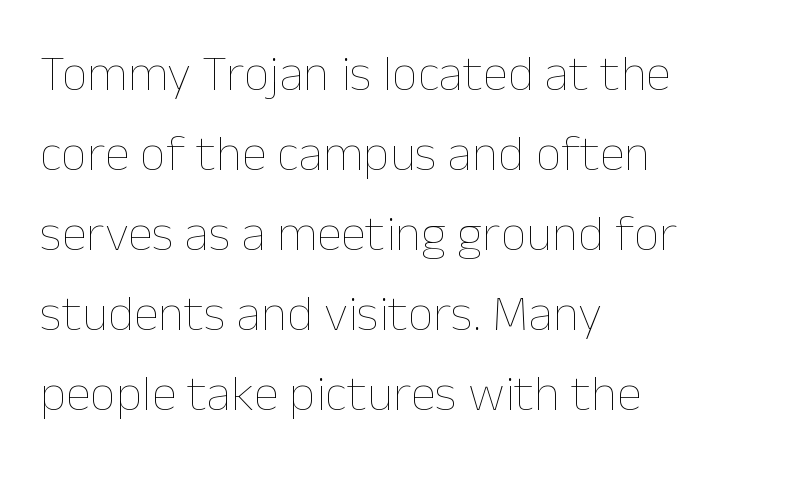
The image shows 51 px thin type, upright; set left-aligned, normal line spacing (1.57x), normal letter spacing, not underlined; low stroke contrast and a medium x-height.
